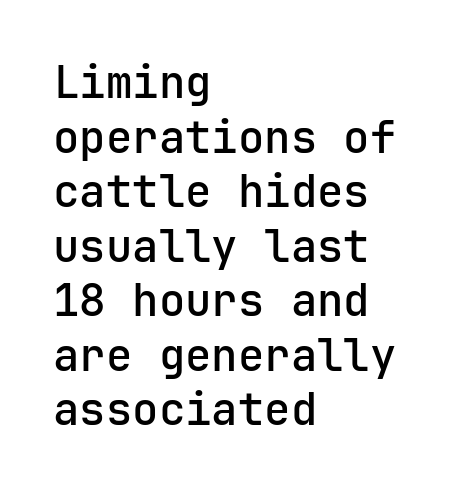
I'd call this a sans setting — the letters go barefoot. This rendering uses left alignment, leaving the right contour irregular. Vertical strokes here are truly vertical. The gap between lines stays unmarked. Notice the strokes are somewhat thickened but not fully heavy: this is a semibold. The letterforms sit shoulder to shoulder at normal distance.
